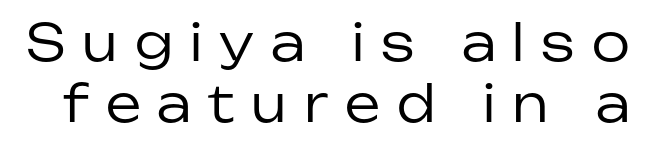
Is this a sans? Yes — the strokes have no serifs. A typesetter would call this proportional, since set widths differ per character. Display-style spreading of the glyphs; the letterfit is very open. Clear beneath every line of the passage. The weight would be labelled regular, book, light, or lighter still. It's the straight-up-and-down kind of type.
